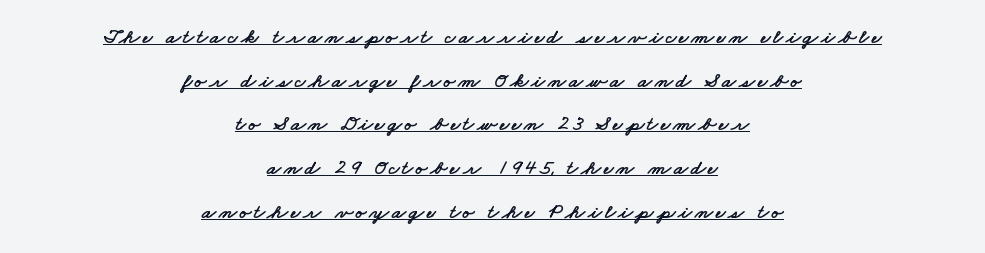
This block would shrink considerably if given ordinary leading; it's expanded now. The typesetter chose a symmetrical, centered arrangement here. In designer terms, the underline attribute is active on this setting.
